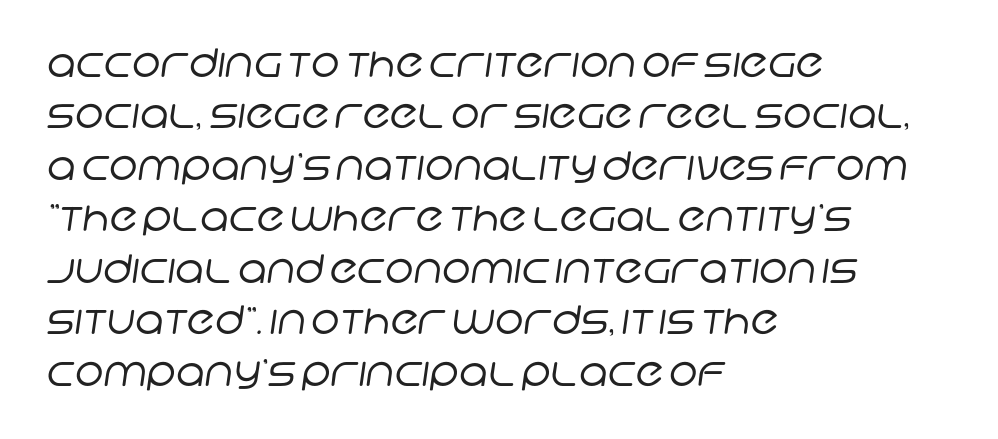
The image shows 39 px regular-weight sans-serif type; set left-aligned, normal line spacing (1.32x), normal letter spacing, not underlined; low stroke contrast and a large x-height.
